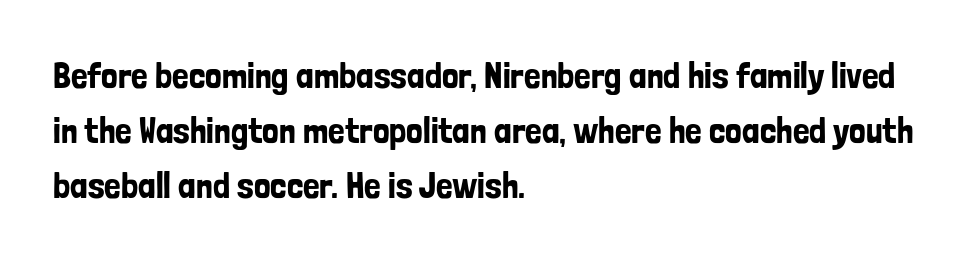
You can tell it's not italic because the verticals are truly vertical. Evenly set lines give the paragraph a standard silhouette. Look at the tracking — it's just the regular setting, nothing added. Character widths vary here, with narrow letters taking less room than wide ones. A classic flush-left, rag-right setting is used for this passage.
